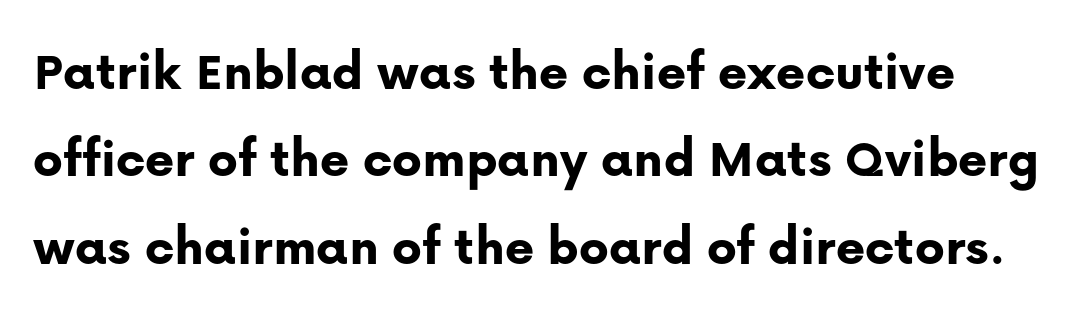
{"serif": "no", "italic": "no", "bold": "yes", "weight": "bold", "width": "normal", "stroke_contrast": "low", "x_height": "medium", "monospaced": "no", "underline": "no", "line_spacing": "normal", "line_spacing_ratio": 1.56, "letter_spacing": "normal", "letter_spacing_em": 0.0, "glyph_px": 56}
